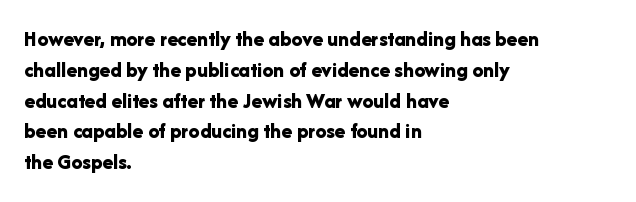
The image shows 22 px bold type, upright; set left-aligned, normal line spacing (1.4x), normal letter spacing, not underlined.
